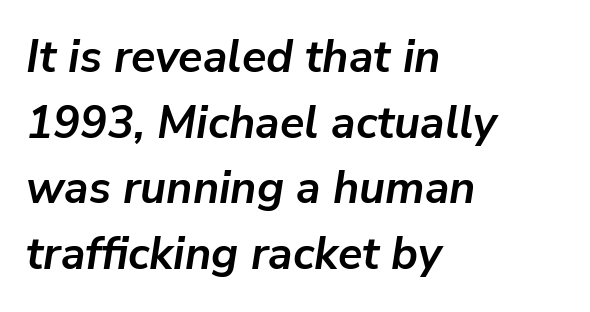
{"italic": "yes", "lean": "right", "slant_degrees": 9, "bold": "yes", "weight": "semibold", "width": "normal", "stroke_contrast": "low", "x_height": "medium", "monospaced": "no", "underline": "no", "align": "left", "line_spacing": "normal", "line_spacing_ratio": 1.46, "letter_spacing": "normal", "letter_spacing_em": 0.0, "glyph_px": 45}
